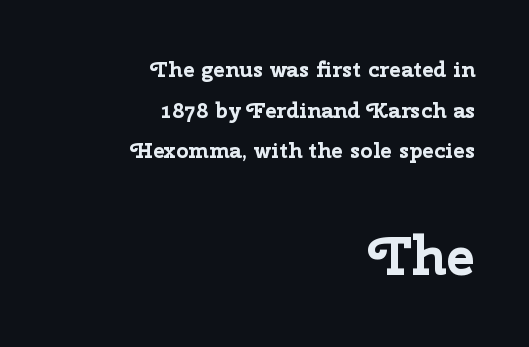
The image shows 54 px bold sans-serif type, upright; set right-aligned, line spacing 1.85x, normal letter spacing, not underlined; the second (bottom) block is 2.45x larger; low stroke contrast and a medium x-height.
